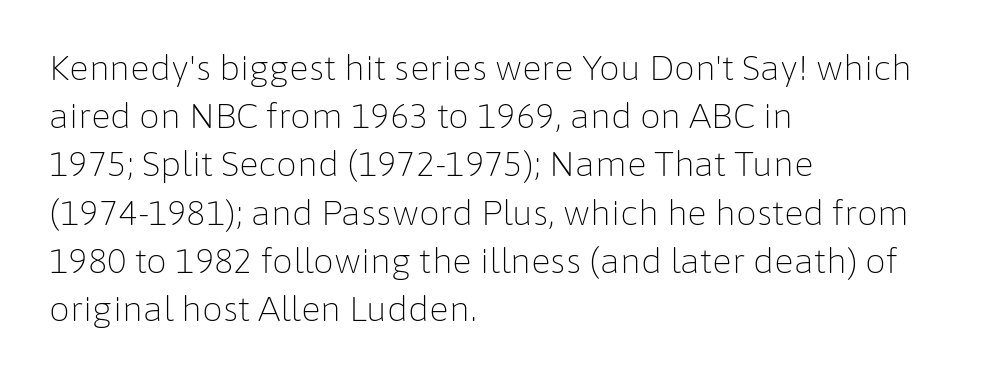
{"serif": "no", "italic": "no", "bold": "no", "weight": "light", "width": "normal", "stroke_contrast": "low", "x_height": "medium", "monospaced": "no", "underline": "no", "align": "left", "line_spacing": "normal", "line_spacing_ratio": 1.46, "letter_spacing": "normal", "letter_spacing_em": 0.0, "glyph_px": 33}
